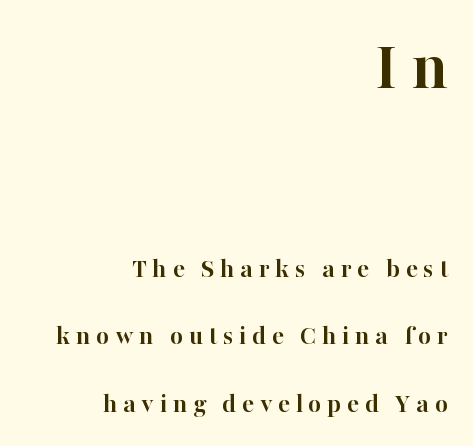
Q: Is the text bold? A: Yes.
Q: Is the text italic (slanted)? A: No, it is upright.
Q: Is the typeface a serif or a sans-serif typeface? A: Serif.
Q: Is the text underlined? A: No.
Q: How is the paragraph aligned? A: Right-aligned.
Q: Is the spacing between letters normal or unusually wide? A: Unusually wide.
Q: Is the spacing between lines tight, normal or loose? A: Loose.
Q: Which block of text is set in a larger size, the first (top) or the second (bottom)? A: The first (top) one.
Q: Width (condensed, normal, or wide)? A: Normal.
Q: Stroke contrast? A: High.
Q: x-height? A: Medium.
Q: Monospaced? A: No.
